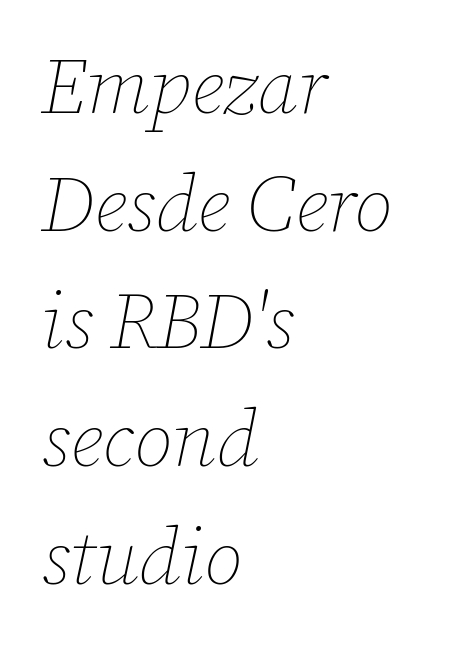
{"italic": "yes", "lean": "right", "slant_degrees": 12, "bold": "no", "weight": "thin", "width": "normal", "stroke_contrast": "low", "x_height": "medium", "monospaced": "no", "underline": "no", "align": "left", "line_spacing": "normal", "line_spacing_ratio": 1.49, "letter_spacing": "normal", "letter_spacing_em": 0.0, "glyph_px": 79}
